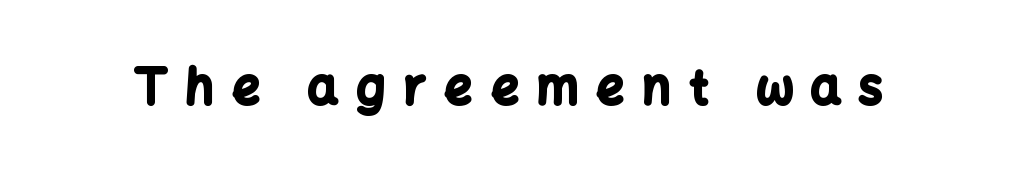
Q: Is the text bold? A: Yes.
Q: Is the text italic (slanted)? A: No, it is upright.
Q: Is the typeface a serif or a sans-serif typeface? A: Sans-serif.
Q: Is the text underlined? A: No.
Q: Is the spacing between letters normal or unusually wide? A: Unusually wide.
Q: Width (condensed, normal, or wide)? A: Normal.
Q: Stroke contrast? A: Low.
Q: x-height? A: Medium.
Q: Monospaced? A: No.
